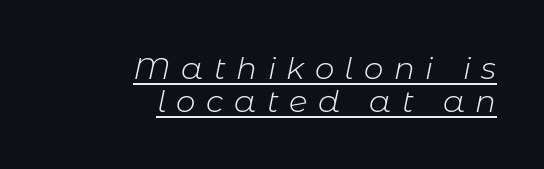
Q: Is the text bold? A: No.
Q: Is the text italic (slanted)? A: Yes, it leans right by about 11 degrees.
Q: Is the text underlined? A: Yes.
Q: How is the paragraph aligned? A: Right-aligned.
Q: Is the spacing between letters normal or unusually wide? A: Unusually wide.
Q: Is the spacing between lines tight, normal or loose? A: Tight.
Q: Width (condensed, normal, or wide)? A: Normal.
Q: Stroke contrast? A: Low.
Q: x-height? A: Medium.
Q: Monospaced? A: No.
